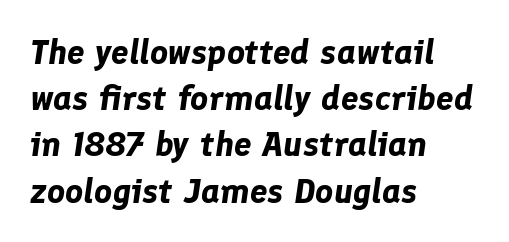
Q: Is the text bold? A: Yes.
Q: Is the text italic (slanted)? A: Yes, it leans right by about 8 degrees.
Q: Is the text underlined? A: No.
Q: How is the paragraph aligned? A: Left-aligned.
Q: Is the spacing between letters normal or unusually wide? A: Normal.
Q: Is the spacing between lines tight, normal or loose? A: Normal.
Q: Width (condensed, normal, or wide)? A: Normal.
Q: Stroke contrast? A: Low.
Q: x-height? A: Medium.
Q: Monospaced? A: No.
